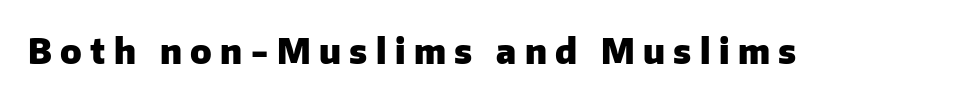
Q: Is the text bold? A: Yes.
Q: Is the text italic (slanted)? A: No, it is upright.
Q: Is the typeface a serif or a sans-serif typeface? A: Sans-serif.
Q: Is the text underlined? A: No.
Q: Is the spacing between letters normal or unusually wide? A: Unusually wide.
Q: Width (condensed, normal, or wide)? A: Normal.
Q: Stroke contrast? A: Low.
Q: x-height? A: Medium.
Q: Monospaced? A: No.
